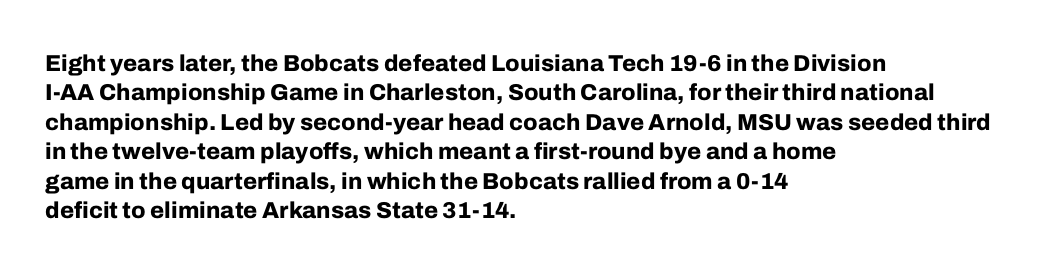
In terms of posture, this sample is upright. Whoever set this chose a conventional vertical rhythm. The space directly below the letters is spotless. A typesetter would call this zero additional tracking.
